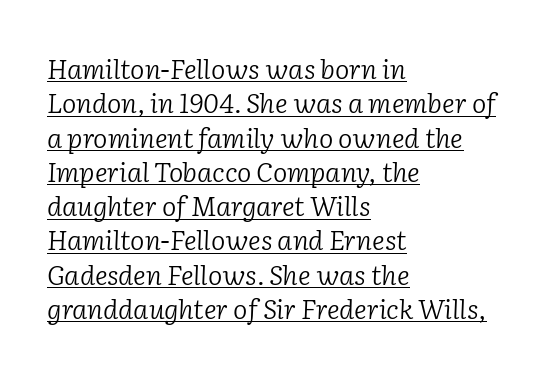
The image shows 27 px text type, italic (leaning right); set left-aligned, normal line spacing (1.27x), normal letter spacing, underlined.
